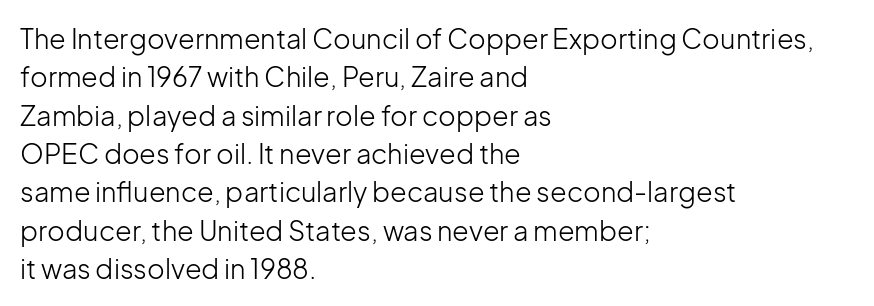
Q: Is the text bold? A: No.
Q: Is the text italic (slanted)? A: No, it is upright.
Q: Is the text underlined? A: No.
Q: How is the paragraph aligned? A: Left-aligned.
Q: Is the spacing between letters normal or unusually wide? A: Normal.
Q: Is the spacing between lines tight, normal or loose? A: Normal.
